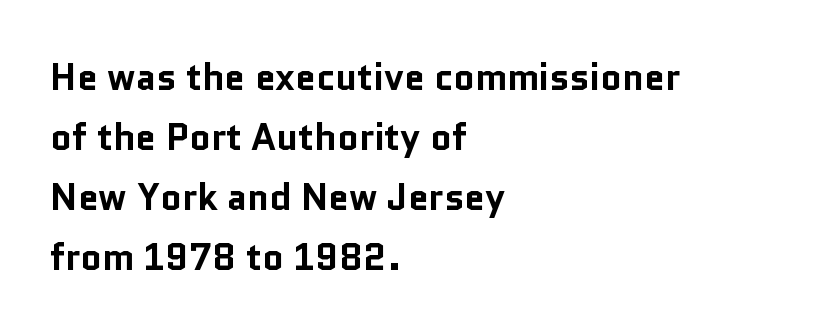
{"serif": "no", "italic": "no", "bold": "yes", "weight": "bold", "width": "normal", "stroke_contrast": "low", "x_height": "medium", "monospaced": "no", "underline": "no", "align": "left", "line_spacing": "normal", "line_spacing_ratio": 1.62, "letter_spacing": "normal", "letter_spacing_em": 0.0, "glyph_px": 37}
